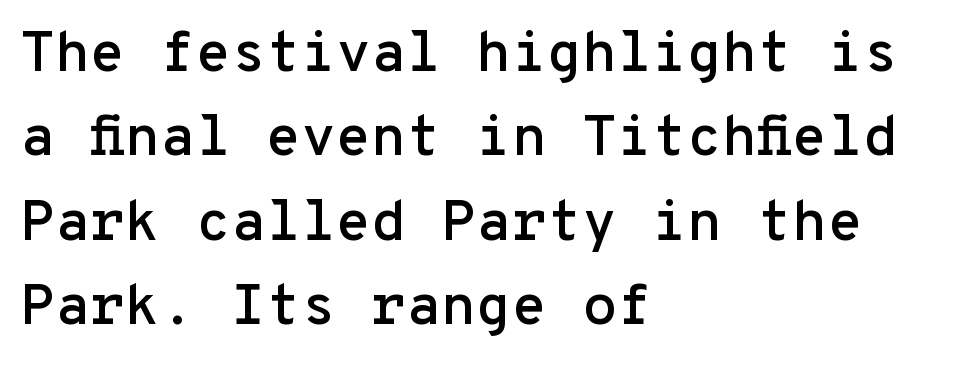
Q: Is the text italic (slanted)? A: No, it is upright.
Q: Is the typeface a serif or a sans-serif typeface? A: Sans-serif.
Q: Is the text underlined? A: No.
Q: How is the paragraph aligned? A: Left-aligned.
Q: Is the spacing between letters normal or unusually wide? A: Normal.
Q: Is the spacing between lines tight, normal or loose? A: Normal.
Q: Width (condensed, normal, or wide)? A: Normal.
Q: Stroke contrast? A: Low.
Q: x-height? A: Medium.
Q: Monospaced? A: Yes.
